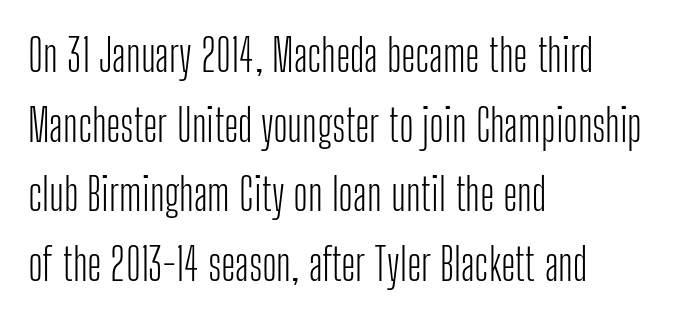
Ink coverage per letter is moderate at most. One-word summary of the alignment: left. The type is set solid horizontally, with unmodified tracking. I'd call this a sans setting — the letters go barefoot. Posture: vertical. Does the leading feel generous? No, just average.
